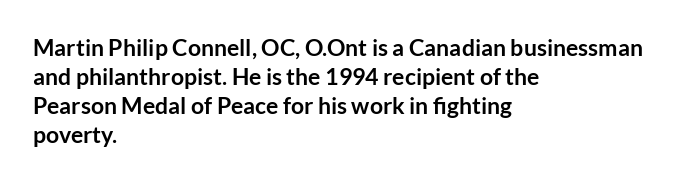
The typography opts for an upright posture over an oblique one. What weight is shown? A full bold with thick strokes. How would I describe the line gaps? Plain and ordinary. Each line starts at the same left margin while the right side varies.
